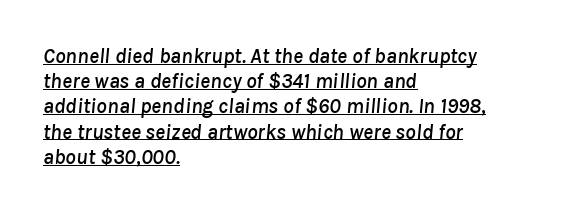
Tall strokes in this sample are angled rather than plumb. Visually the block forms a straight wall on the left and a jagged coastline on the right. The string is rendered with underlining switched on. The line texture is even and compact thanks to regular tracking.
